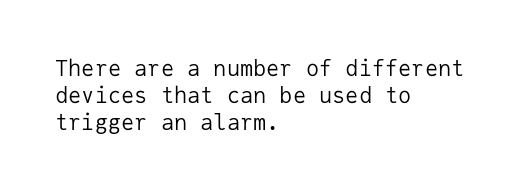
{"italic": "no", "bold": "no", "underline": "no", "align": "left", "line_spacing_ratio": 1.22, "letter_spacing": "normal", "letter_spacing_em": 0.0, "glyph_px": 22}
